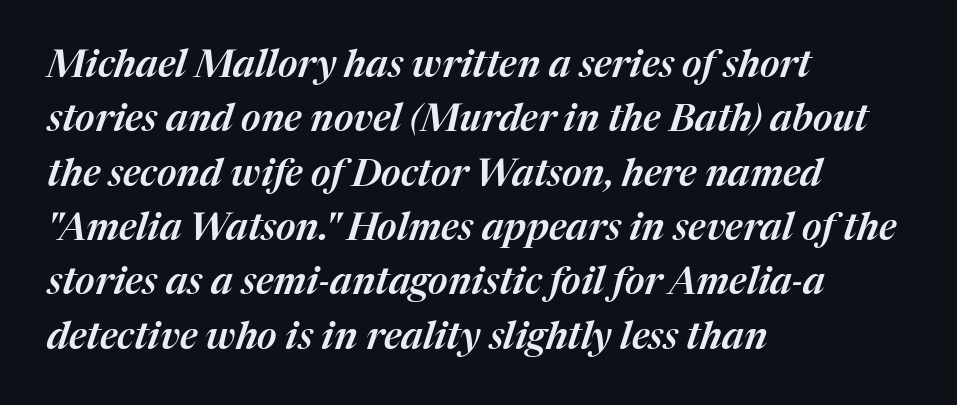
The image shows 38 px text type, italic (leaning right); set left-aligned, normal line spacing (1.43x), normal letter spacing, not underlined; medium stroke contrast and a medium x-height.
